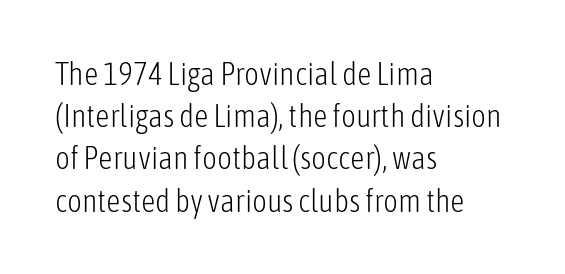
No italicization has been applied; the sample stays upright. These lines are rendered in a variable-pitch font. The font sits on the lighter half of the weight spectrum, regular included. Grotesque or geometric, the face here clearly has no serifs.
